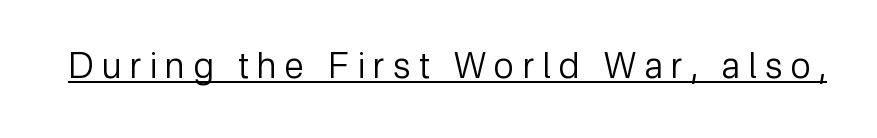
{"serif": "no", "italic": "no", "bold": "no", "weight": "regular", "width": "normal", "stroke_contrast": "low", "x_height": "medium", "monospaced": "no", "underline": "yes", "letter_spacing": "wide", "letter_spacing_em": 0.24, "glyph_px": 35}
